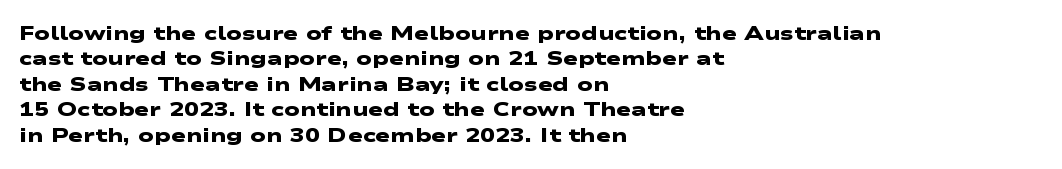
Q: Is the text bold? A: Yes.
Q: Is the text underlined? A: No.
Q: How is the paragraph aligned? A: Left-aligned.
Q: Is the spacing between letters normal or unusually wide? A: Normal.
Q: Is the spacing between lines tight, normal or loose? A: Normal.
